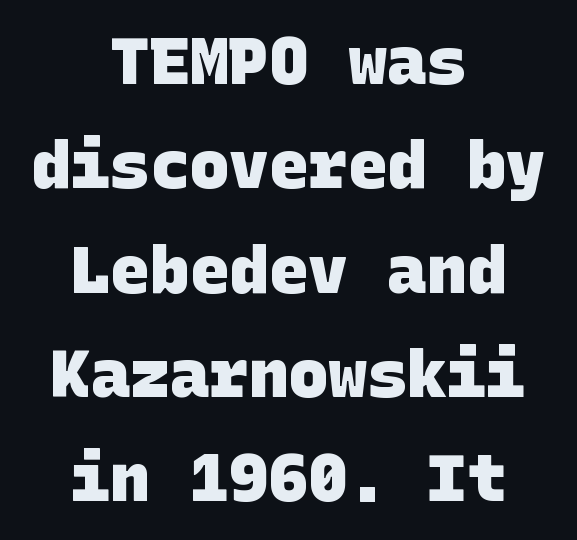
Q: Is the text bold? A: Yes.
Q: Is the typeface a serif or a sans-serif typeface? A: Sans-serif.
Q: Is the text underlined? A: No.
Q: How is the paragraph aligned? A: Centered.
Q: Is the spacing between letters normal or unusually wide? A: Normal.
Q: Is the spacing between lines tight, normal or loose? A: Normal.
Q: Width (condensed, normal, or wide)? A: Normal.
Q: Stroke contrast? A: Low.
Q: x-height? A: Large.
